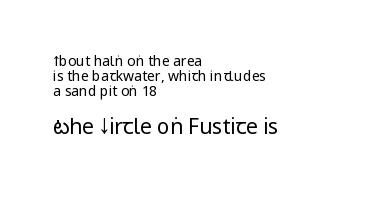
Q: Is the text bold? A: No.
Q: Is the text italic (slanted)? A: No, it is upright.
Q: Is the text underlined? A: No.
Q: How is the paragraph aligned? A: Left-aligned.
Q: Is the spacing between letters normal or unusually wide? A: Normal.
Q: Is the spacing between lines tight, normal or loose? A: Tight.
Q: Which block of text is set in a larger size, the first (top) or the second (bottom)? A: The second (bottom) one.
